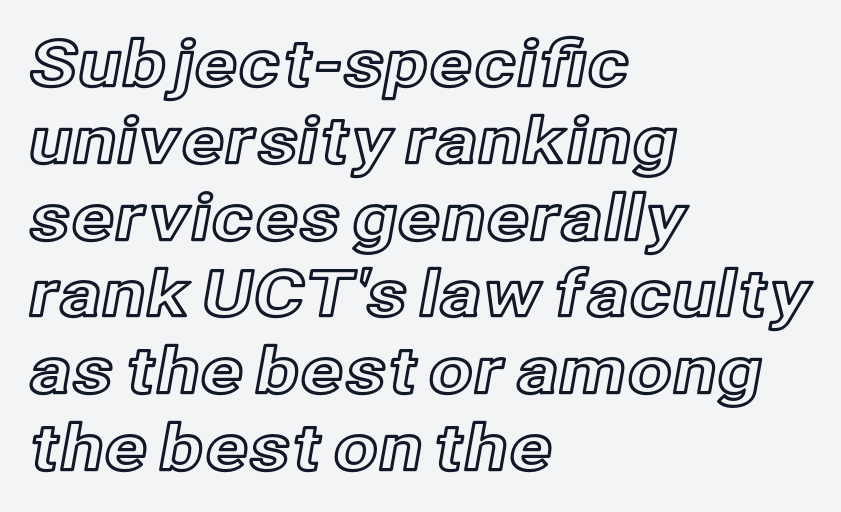
Q: Is the text italic (slanted)? A: Yes.
Q: Is the text underlined? A: No.
Q: How is the paragraph aligned? A: Left-aligned.
Q: Is the spacing between letters normal or unusually wide? A: Normal.
Q: Width (condensed, normal, or wide)? A: Normal.
Q: x-height? A: Medium.
Q: Monospaced? A: No.
